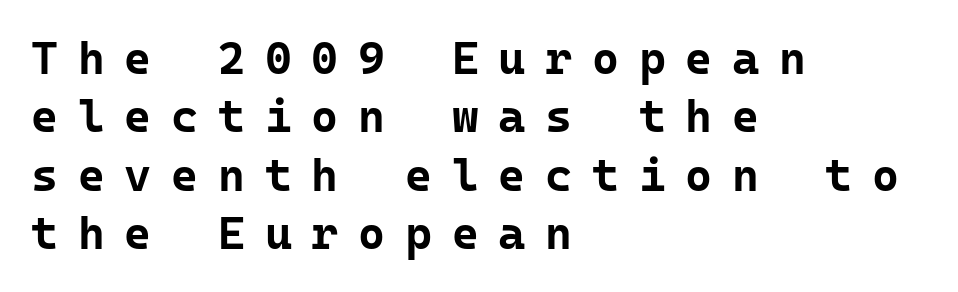
Q: Is the text bold? A: Yes.
Q: Is the text italic (slanted)? A: No, it is upright.
Q: Is the typeface a serif or a sans-serif typeface? A: Sans-serif.
Q: Is the text underlined? A: No.
Q: How is the paragraph aligned? A: Left-aligned.
Q: Is the spacing between letters normal or unusually wide? A: Unusually wide.
Q: Is the spacing between lines tight, normal or loose? A: Normal.
Q: Width (condensed, normal, or wide)? A: Normal.
Q: Stroke contrast? A: Low.
Q: x-height? A: Medium.
Q: Monospaced? A: Yes.
